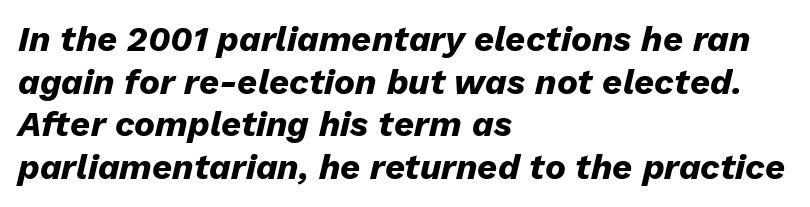
Q: Is the text bold? A: Yes.
Q: Is the text italic (slanted)? A: Yes, it leans right by about 13 degrees.
Q: Is the text underlined? A: No.
Q: How is the paragraph aligned? A: Left-aligned.
Q: Is the spacing between letters normal or unusually wide? A: Normal.
Q: Width (condensed, normal, or wide)? A: Normal.
Q: Stroke contrast? A: Low.
Q: x-height? A: Medium.
Q: Monospaced? A: No.
